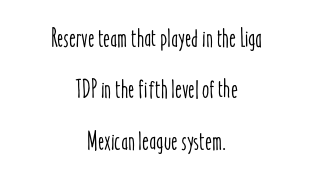
Q: Is the text italic (slanted)? A: No, it is upright.
Q: Is the text underlined? A: No.
Q: How is the paragraph aligned? A: Centered.
Q: Is the spacing between letters normal or unusually wide? A: Normal.
Q: Is the spacing between lines tight, normal or loose? A: Loose.
